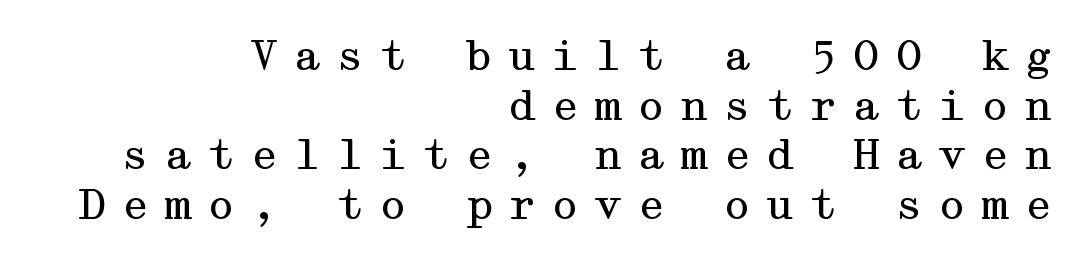
Q: Is the text bold? A: No.
Q: Is the text italic (slanted)? A: No, it is upright.
Q: Is the typeface a serif or a sans-serif typeface? A: Serif.
Q: Is the text underlined? A: No.
Q: How is the paragraph aligned? A: Right-aligned.
Q: Is the spacing between letters normal or unusually wide? A: Unusually wide.
Q: Width (condensed, normal, or wide)? A: Wide.
Q: Stroke contrast? A: Medium.
Q: x-height? A: Medium.
